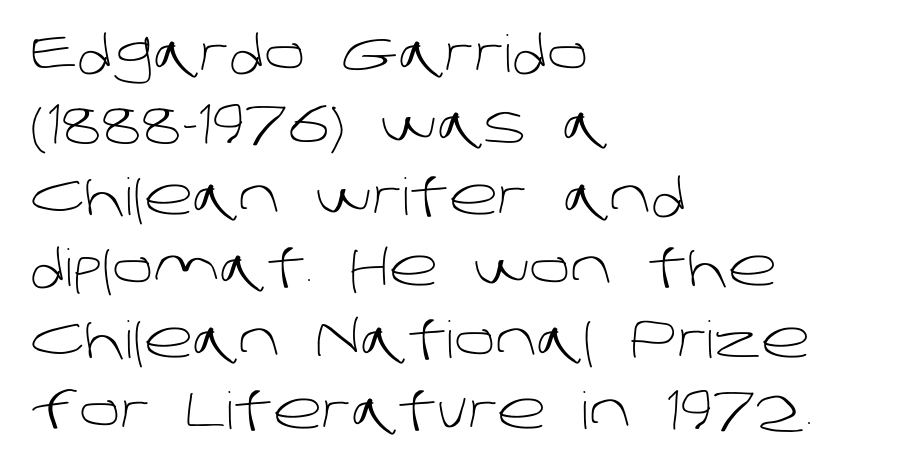
The image shows 51 px light sans-serif type; set left-aligned, normal line spacing (1.4x), normal letter spacing, not underlined; low stroke contrast and a large x-height.
